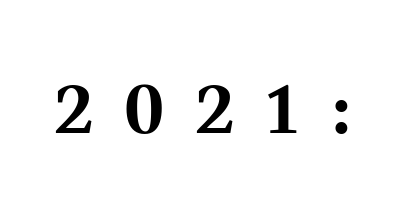
The image shows 68 px bold serif type, upright; set unusually wide letter spacing (+0.46 em), not underlined; medium stroke contrast and a medium x-height.
